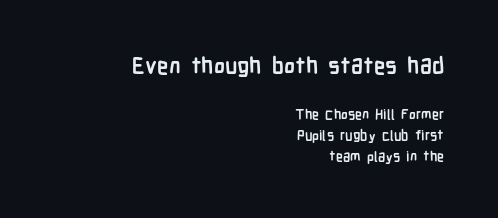
All the whitespace from short lines collects on the left. Quick note: underline off. Leading: standard. The rendering shrinks the type as you move from the upper chunk to the lower. You'd pick this weight for a headline — it's a proper bold.
